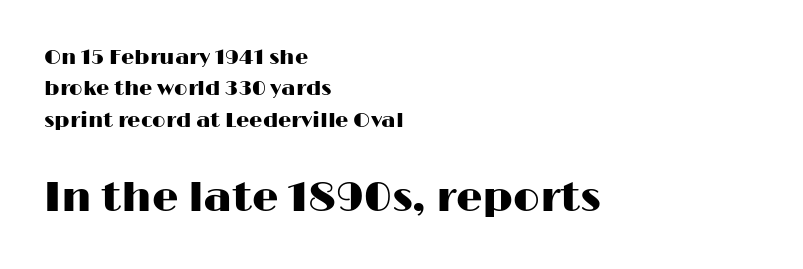
A roman cut, with each character standing at attention. Do the characters align in a grid? No, the font is proportional. Each line starts at the same left margin while the right side varies. Caption: upper text group reduced, lower text group enlarged.
